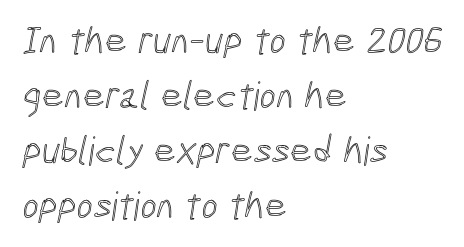
{"width": "condensed", "x_height": "medium", "monospaced": "no", "underline": "no", "align": "left", "line_spacing": "normal", "line_spacing_ratio": 1.41, "letter_spacing": "normal", "letter_spacing_em": 0.0, "glyph_px": 39}
